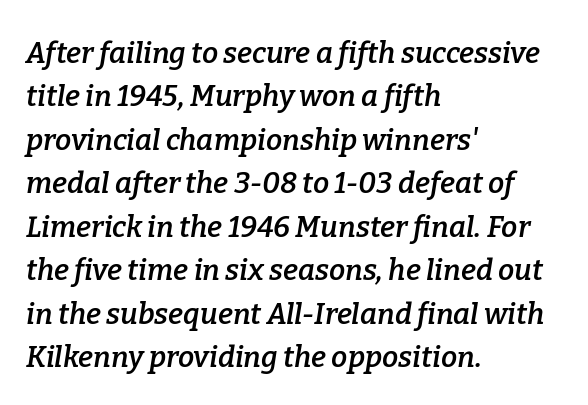
The image shows 29 px semibold serif type, italic (leaning right); set left-aligned, normal line spacing (1.5x), normal letter spacing, not underlined; low stroke contrast and a medium x-height.
